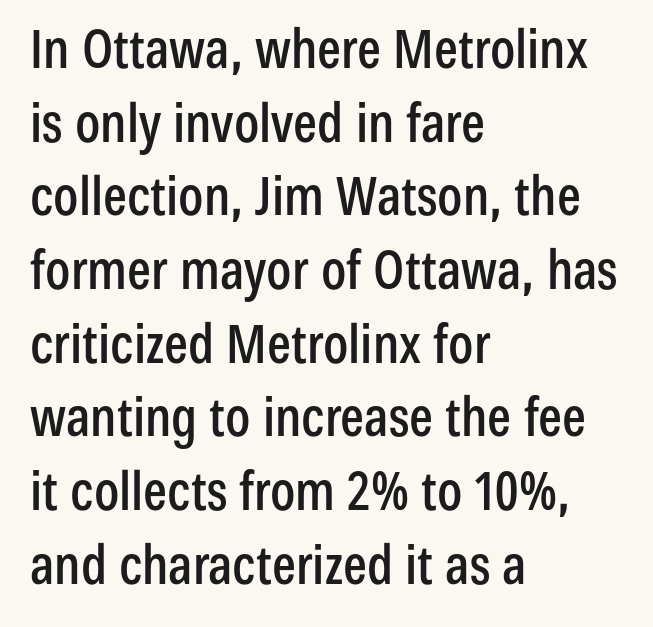
These lines were composed using upright roman letters. Line starts are locked; line ends wander. Just letters on the line, the space beneath them empty. Do the characters align in a grid? No, the font is proportional.
